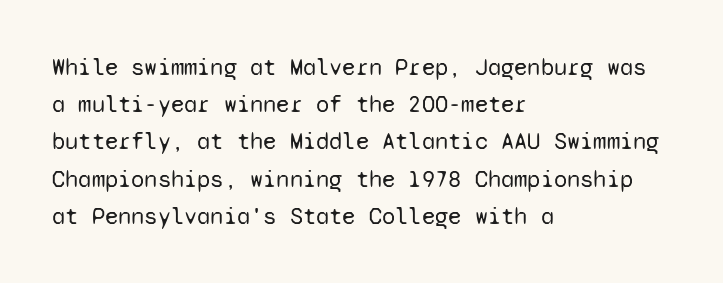
Q: Is the text bold? A: No.
Q: Is the text italic (slanted)? A: No, it is upright.
Q: Is the text underlined? A: No.
Q: How is the paragraph aligned? A: Left-aligned.
Q: Is the spacing between letters normal or unusually wide? A: Normal.
Q: Is the spacing between lines tight, normal or loose? A: Normal.
